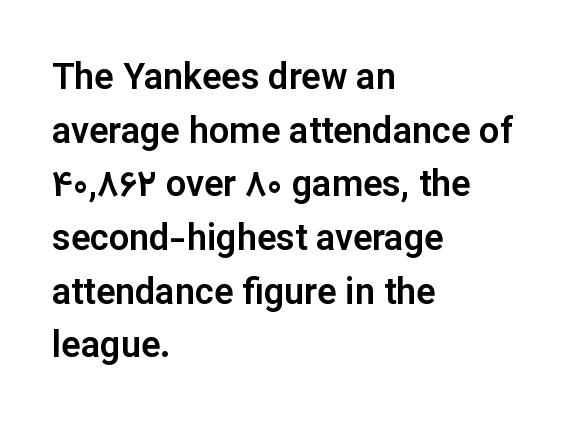
The glyphs are unaccompanied by any horizontal stroke below them. The typography opts for an upright posture over an oblique one. The ragged edge is on the right, which tells us the setting is flush left. The glyphs in this specimen are sans serif. The type is set solid horizontally, with unmodified tracking.
